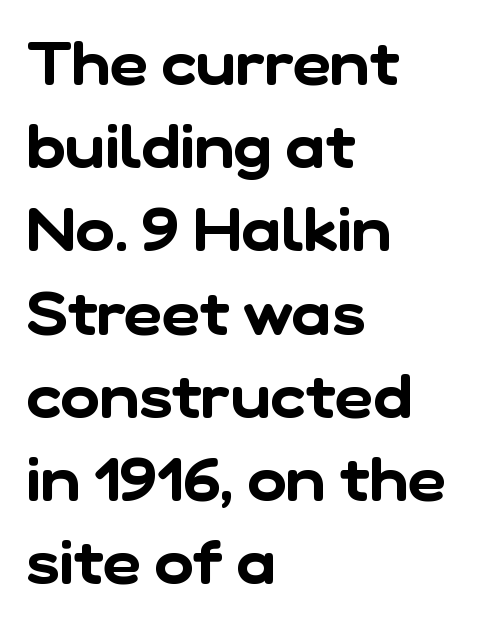
{"serif": "no", "width": "normal", "stroke_contrast": "low", "x_height": "medium", "monospaced": "no", "underline": "no", "align": "left", "line_spacing": "normal", "line_spacing_ratio": 1.41, "letter_spacing": "normal", "letter_spacing_em": 0.0, "glyph_px": 59}
